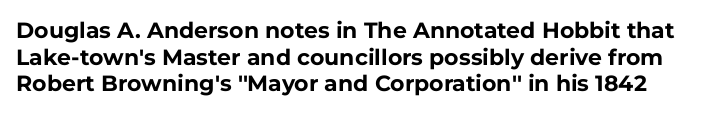
The image shows 22 px bold type, upright; set line spacing 1.21x, normal letter spacing, not underlined.
